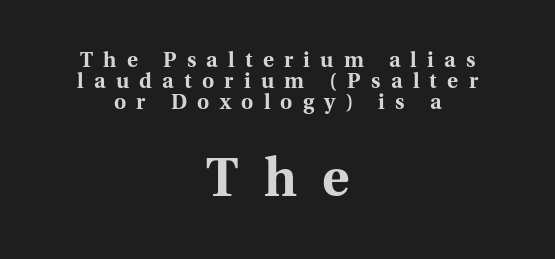
The image shows 52 px bold serif type, upright; set centered, tight line spacing (1.0x), unusually wide letter spacing (+0.49 em), not underlined; the second (bottom) block is 2.48x larger; medium stroke contrast and a medium x-height.
